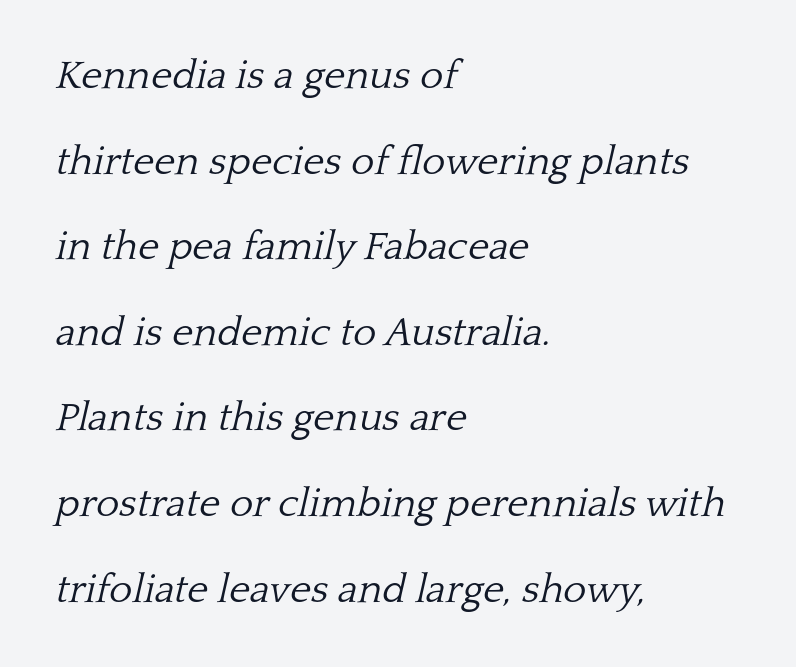
Do the characters align in a grid? No, the font is proportional. The typeface chosen for these lines features serifs. Here the glyphs are tracked normally, forming tight word shapes. Does the lettering tilt? It does — this is italic.
